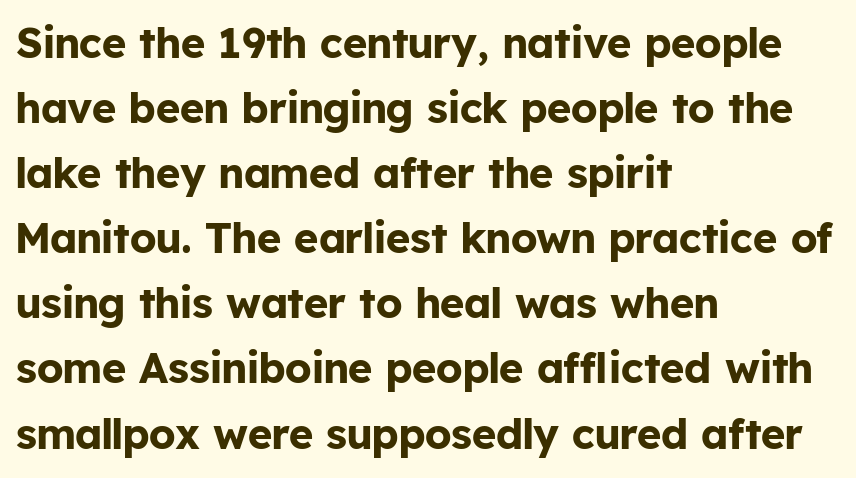
{"serif": "no", "italic": "no", "bold": "yes", "weight": "bold", "width": "normal", "stroke_contrast": "low", "x_height": "medium", "monospaced": "no", "underline": "no", "align": "left", "line_spacing": "normal", "line_spacing_ratio": 1.55, "letter_spacing": "normal", "letter_spacing_em": 0.0, "glyph_px": 42}
